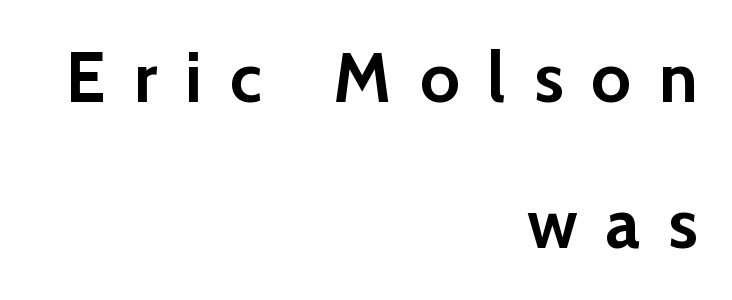
{"serif": "no", "italic": "no", "bold": "yes", "weight": "semibold", "width": "normal", "stroke_contrast": "low", "x_height": "medium", "monospaced": "no", "underline": "no", "align": "right", "line_spacing": "loose", "line_spacing_ratio": 2.08, "letter_spacing": "wide", "letter_spacing_em": 0.4, "glyph_px": 70}
